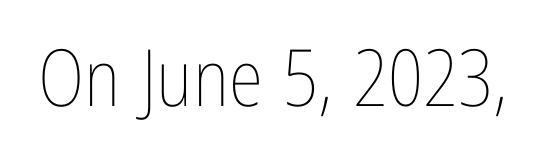
You can tell it's not italic because the verticals are truly vertical. Nothing heavy about these letters — not bold at all. The words here are not underlined. These lines are rendered in a variable-pitch font. Nobody touched the tracking dial on this one.
